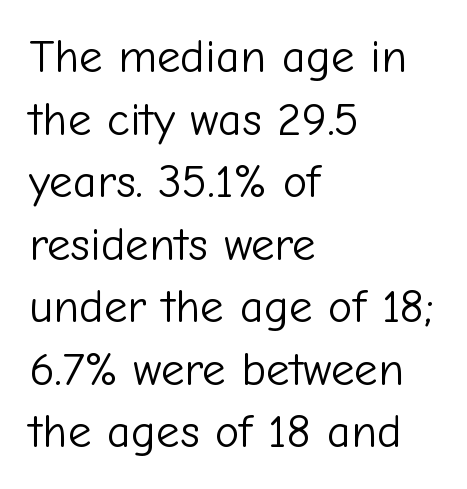
Q: Is the text bold? A: No.
Q: Is the text italic (slanted)? A: No, it is upright.
Q: Is the typeface a serif or a sans-serif typeface? A: Sans-serif.
Q: Is the text underlined? A: No.
Q: How is the paragraph aligned? A: Left-aligned.
Q: Is the spacing between letters normal or unusually wide? A: Normal.
Q: Is the spacing between lines tight, normal or loose? A: Normal.
Q: Width (condensed, normal, or wide)? A: Normal.
Q: Stroke contrast? A: Low.
Q: x-height? A: Medium.
Q: Monospaced? A: No.
